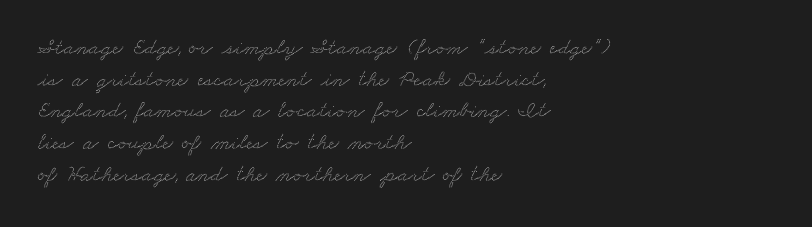
{"underline": "no", "align": "left", "line_spacing": "normal", "line_spacing_ratio": 1.38, "letter_spacing": "normal", "letter_spacing_em": 0.0, "glyph_px": 23}
